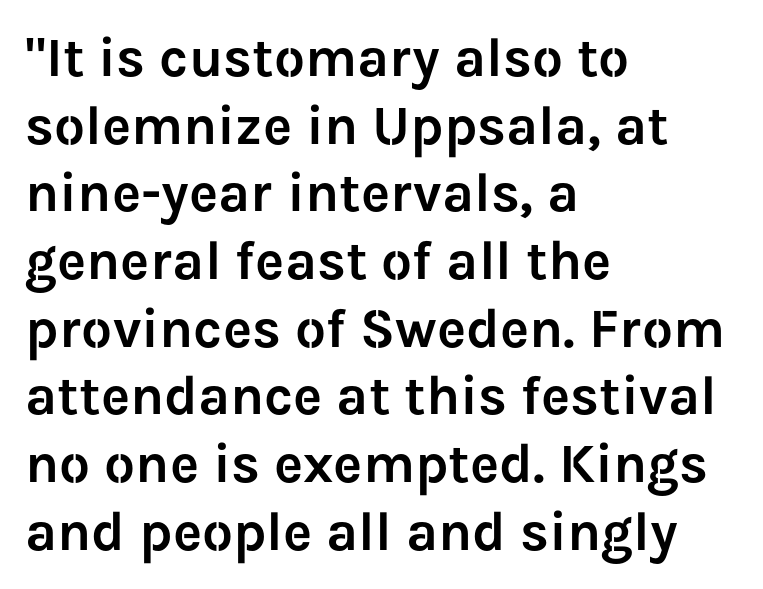
{"serif": "no", "italic": "no", "width": "normal", "stroke_contrast": "low", "x_height": "medium", "monospaced": "no", "underline": "no", "align": "left", "line_spacing_ratio": 1.23, "letter_spacing": "normal", "letter_spacing_em": 0.0, "glyph_px": 55}
